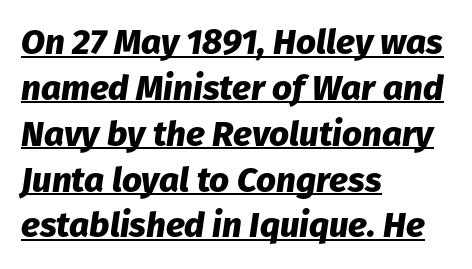
Each letter keeps its own natural width here, so spacing adapts to shape. Emphasis by weight is at full strength: bold. Looks like someone drew a line under every word here. Leftover space on each line is placed entirely after the last word.
